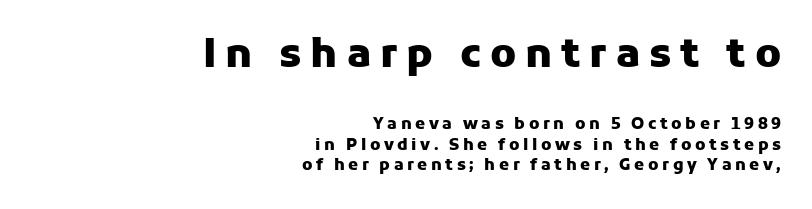
Quick note: not italic, upright. A normal amount of white space separates one row of letters from the next. Font category for this specimen: sans-serif. Size contrast runs from large at the top to small at the bottom. Weight: bold. Typeset ragged left — the right edge is the straight one.
